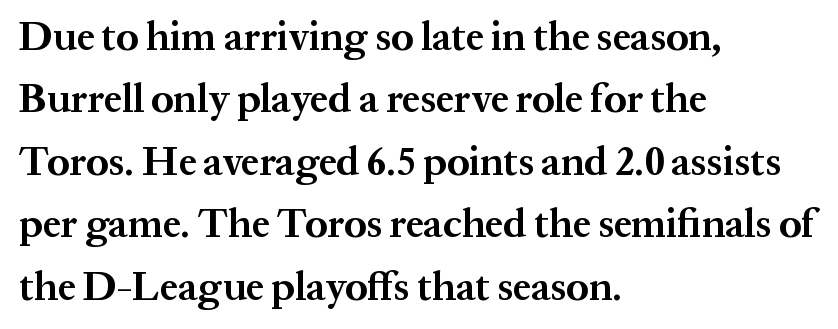
Q: Is the text bold? A: Yes.
Q: Is the text italic (slanted)? A: No, it is upright.
Q: Is the typeface a serif or a sans-serif typeface? A: Serif.
Q: Is the text underlined? A: No.
Q: How is the paragraph aligned? A: Left-aligned.
Q: Is the spacing between letters normal or unusually wide? A: Normal.
Q: Is the spacing between lines tight, normal or loose? A: Normal.
Q: Width (condensed, normal, or wide)? A: Normal.
Q: Stroke contrast? A: Medium.
Q: x-height? A: Medium.
Q: Monospaced? A: No.
